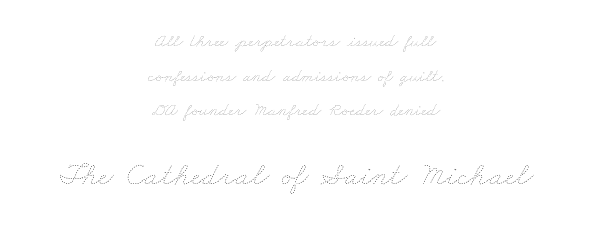
Q: Is the text bold? A: No.
Q: Is the text underlined? A: No.
Q: How is the paragraph aligned? A: Centered.
Q: Is the spacing between letters normal or unusually wide? A: Normal.
Q: Is the spacing between lines tight, normal or loose? A: Loose.
Q: Which block of text is set in a larger size, the first (top) or the second (bottom)? A: The second (bottom) one.
Q: Width (condensed, normal, or wide)? A: Wide.
Q: Stroke contrast? A: Low.
Q: x-height? A: Small.
Q: Monospaced? A: No.
